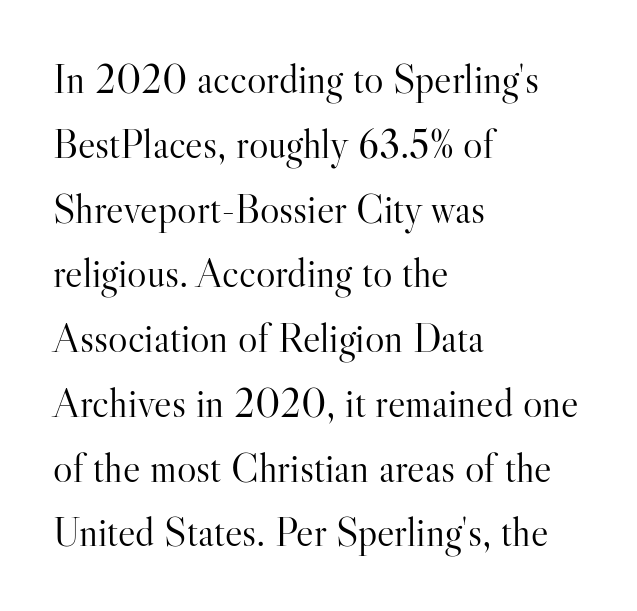
{"serif": "yes", "italic": "no", "bold": "no", "weight": "light", "width": "normal", "stroke_contrast": "high", "x_height": "small", "monospaced": "no", "underline": "no", "align": "left", "line_spacing": "normal", "line_spacing_ratio": 1.58, "letter_spacing": "normal", "letter_spacing_em": 0.0, "glyph_px": 41}
